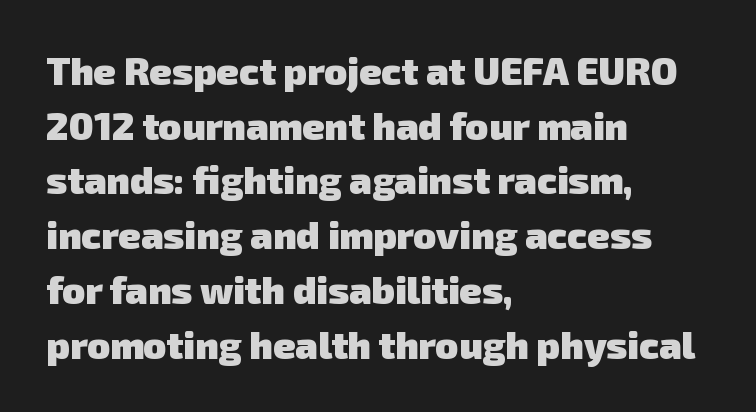
The image shows 38 px heavy sans-serif type; set left-aligned, normal line spacing (1.44x), normal letter spacing, not underlined; low stroke contrast and a medium x-height.
